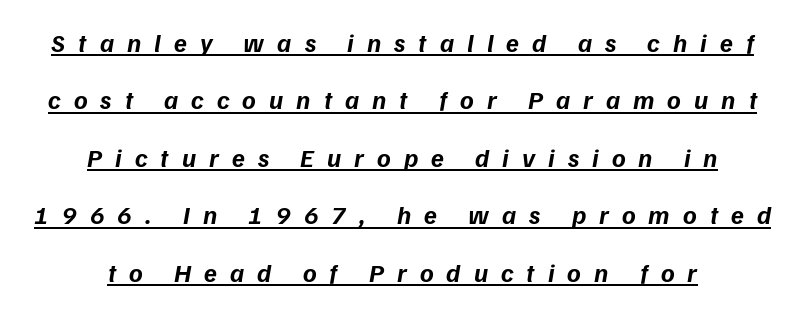
Notice the wide empty band between every row — that's loose leading. The tracking jumps out immediately: characters are airy and widely separated. Plenty of ink on the page — the face is bold. Each line is balanced around a shared central axis.
